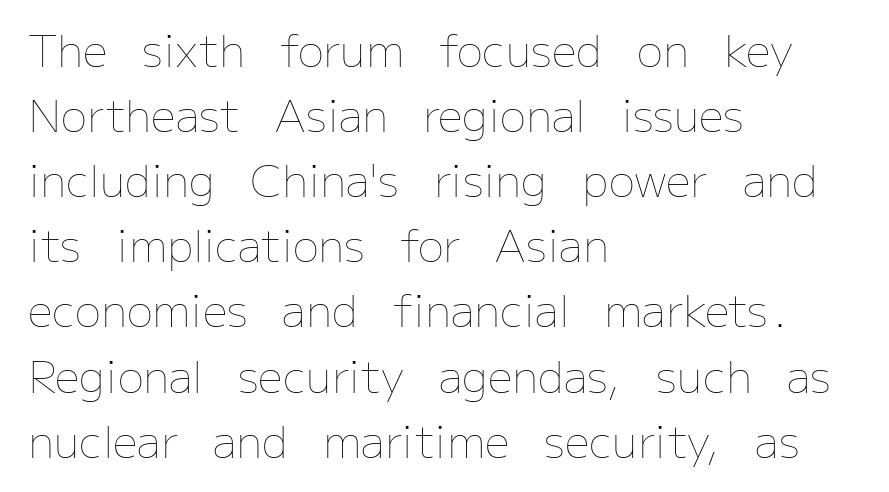
The image shows 44 px thin type, upright; set left-aligned, normal line spacing (1.48x), normal letter spacing, not underlined; low stroke contrast and a medium x-height.
